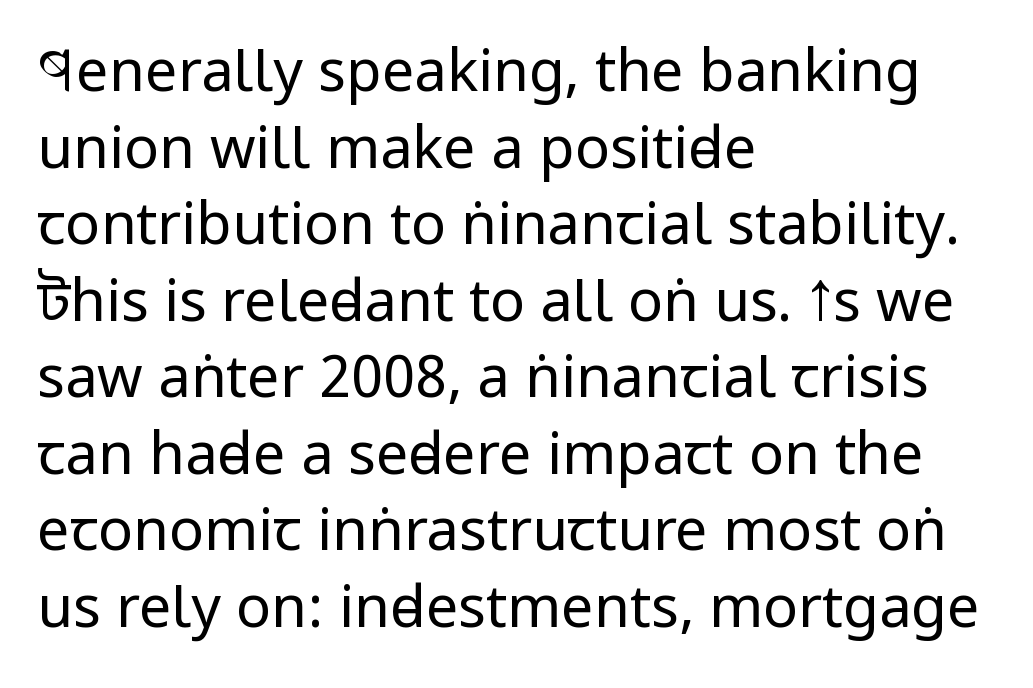
The image shows 58 px regular-weight, condensed sans-serif type, upright; set left-aligned, normal line spacing (1.32x), normal letter spacing, not underlined; low stroke contrast and a large x-height.
